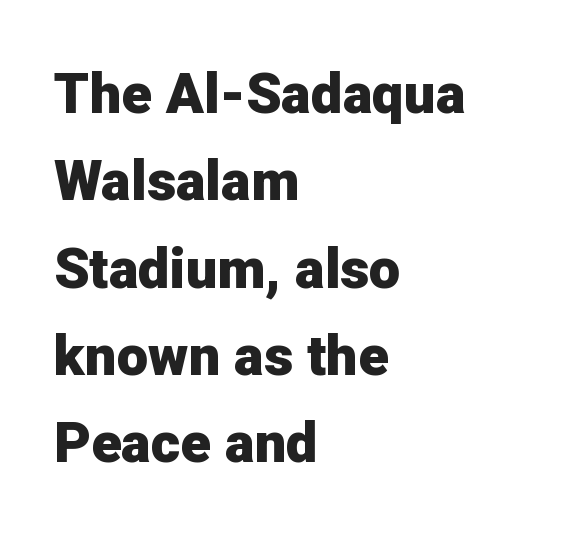
Check where the strokes stop: nothing finishes them off — pure sans. The rendering keeps characters at their native spacing. Is this a fixed-width face? No — the glyphs have proportional, varying widths. Notice how the passage keeps a crisp vertical edge on the left only.
